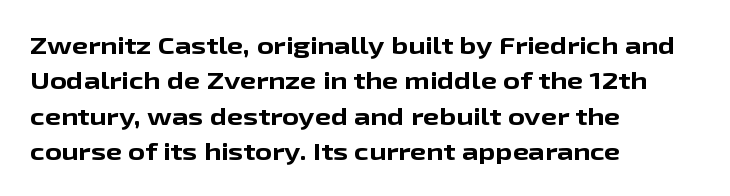
{"italic": "no", "bold": "yes", "underline": "no", "align": "left", "line_spacing": "normal", "line_spacing_ratio": 1.54, "letter_spacing": "normal", "letter_spacing_em": 0.0, "glyph_px": 23}
